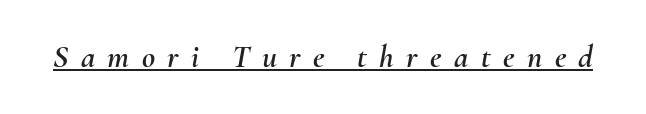
The image shows 32 px text type, italic (leaning right); set unusually wide letter spacing (+0.39 em), underlined; medium stroke contrast and a small x-height.
